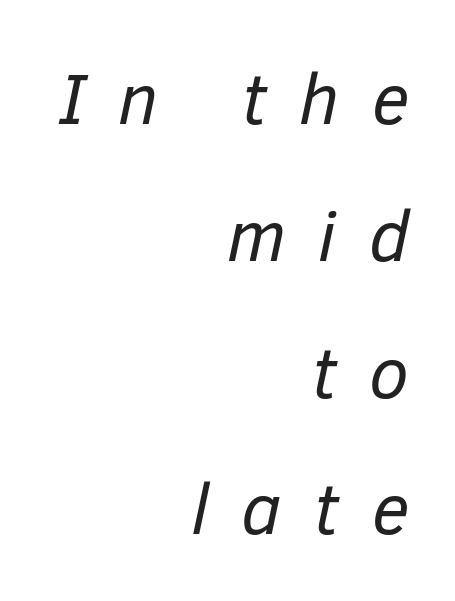
Q: Is the text bold? A: No.
Q: Is the text italic (slanted)? A: Yes, it leans right by about 12 degrees.
Q: Is the text underlined? A: No.
Q: How is the paragraph aligned? A: Right-aligned.
Q: Is the spacing between letters normal or unusually wide? A: Unusually wide.
Q: Is the spacing between lines tight, normal or loose? A: Loose.
Q: Width (condensed, normal, or wide)? A: Normal.
Q: Stroke contrast? A: Low.
Q: x-height? A: Medium.
Q: Monospaced? A: No.
